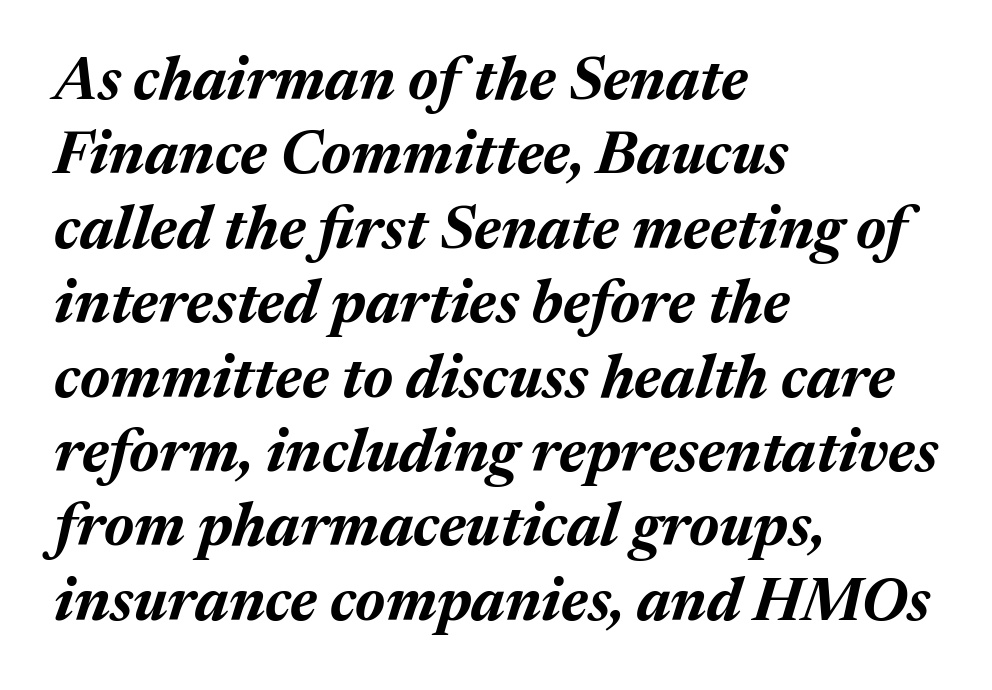
Q: Is the text bold? A: Yes.
Q: Is the text italic (slanted)? A: Yes, it leans right by about 17 degrees.
Q: Is the text underlined? A: No.
Q: How is the paragraph aligned? A: Left-aligned.
Q: Is the spacing between letters normal or unusually wide? A: Normal.
Q: Width (condensed, normal, or wide)? A: Normal.
Q: Stroke contrast? A: Medium.
Q: x-height? A: Medium.
Q: Monospaced? A: No.
